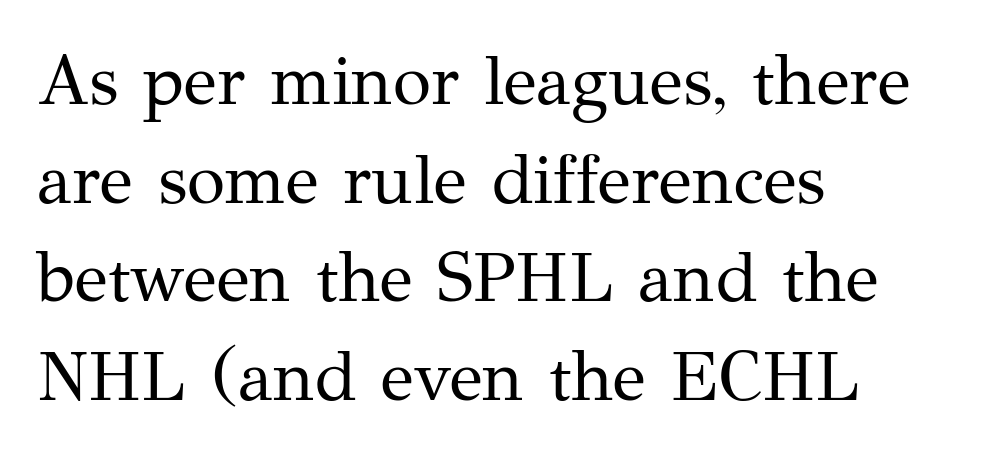
The image shows 70 px regular-weight serif type, upright; set left-aligned, normal line spacing (1.41x), normal letter spacing, not underlined; medium stroke contrast and a medium x-height.
